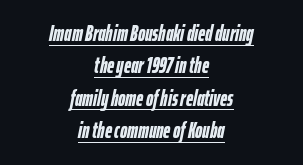
The image shows 22 px bold type, italic (leaning right); set centered, normal line spacing (1.47x), normal letter spacing, underlined.
